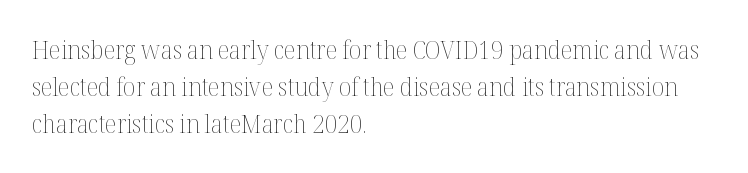
The image shows 25 px text type, upright; set left-aligned, normal line spacing (1.48x), normal letter spacing, not underlined.
